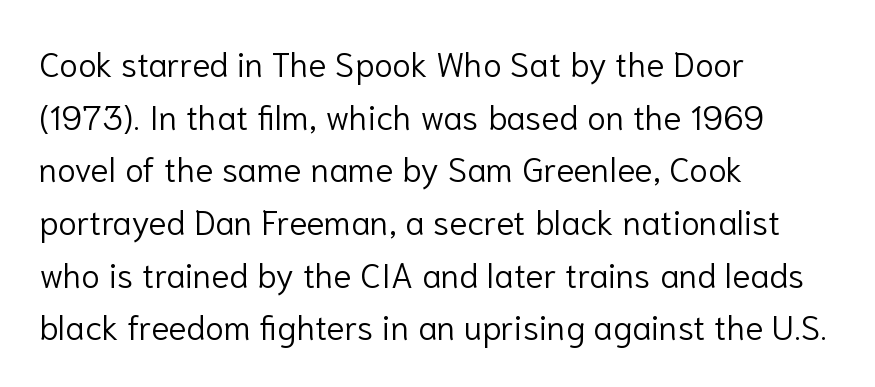
Posture: vertical. Vertical spacing — default. Unbolded letterforms with no extra heft. The paragraph has a hard left edge and a soft right edge. Is this a sans? Yes — the strokes have no serifs. Descenders are the only things crossing below the line.
